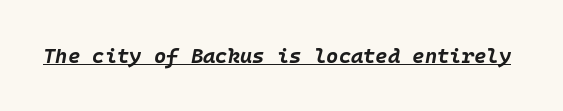
Q: Is the text bold? A: Yes.
Q: Is the text italic (slanted)? A: Yes, it leans right by about 10 degrees.
Q: Is the text underlined? A: Yes.
Q: Is the spacing between letters normal or unusually wide? A: Normal.
